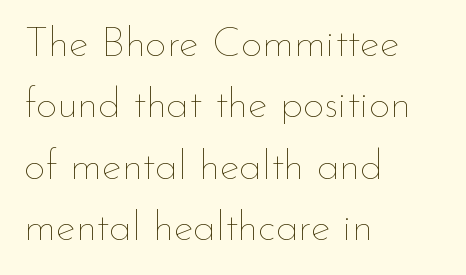
Character widths vary here, with narrow letters taking less room than wide ones. The weight would be labelled regular, book, light, or lighter still. No italicization has been applied; the sample stays upright. The words here are not underlined. Tracking value appears to be zero — textbook default spacing.
